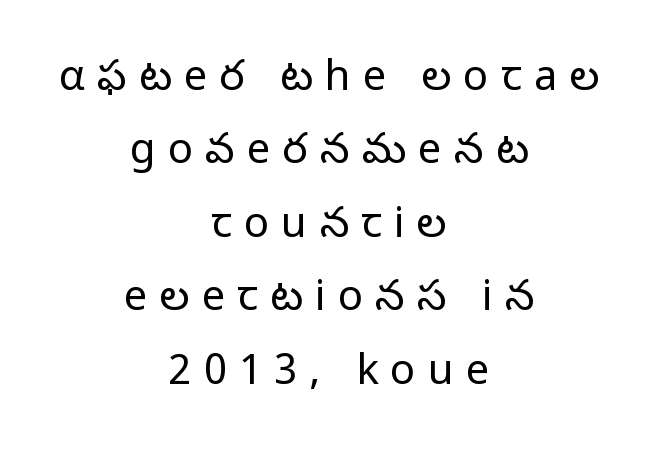
Q: Is the text bold? A: No.
Q: Is the text italic (slanted)? A: No, it is upright.
Q: Is the typeface a serif or a sans-serif typeface? A: Sans-serif.
Q: Is the text underlined? A: No.
Q: How is the paragraph aligned? A: Centered.
Q: Is the spacing between letters normal or unusually wide? A: Unusually wide.
Q: Width (condensed, normal, or wide)? A: Normal.
Q: Stroke contrast? A: Low.
Q: x-height? A: Medium.
Q: Monospaced? A: No.
